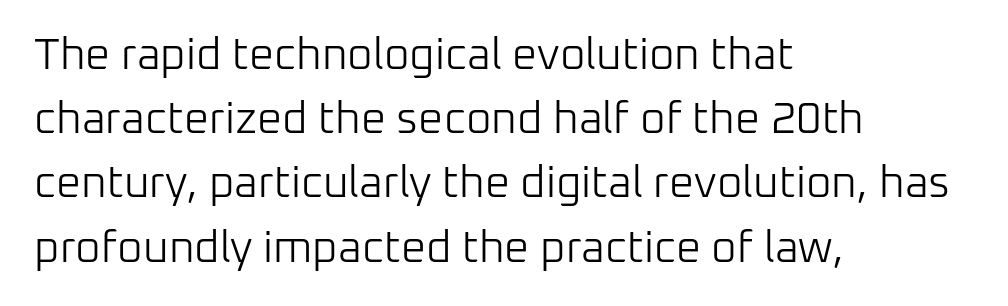
The image shows 44 px light sans-serif type, upright; set left-aligned, normal line spacing (1.46x), normal letter spacing, not underlined; low stroke contrast and a medium x-height.
